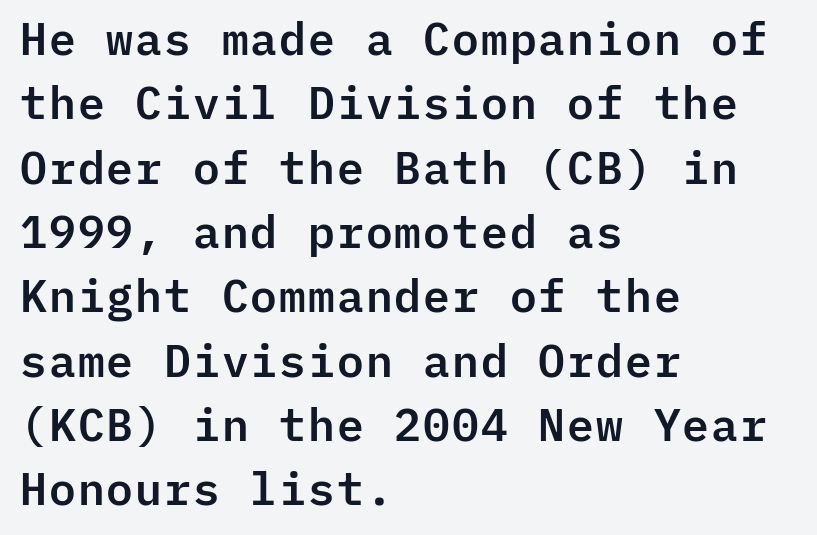
{"serif": "no", "italic": "no", "width": "normal", "stroke_contrast": "low", "x_height": "medium", "monospaced": "yes", "underline": "no", "align": "left", "line_spacing": "normal", "line_spacing_ratio": 1.43, "letter_spacing": "normal", "letter_spacing_em": 0.0, "glyph_px": 45}
